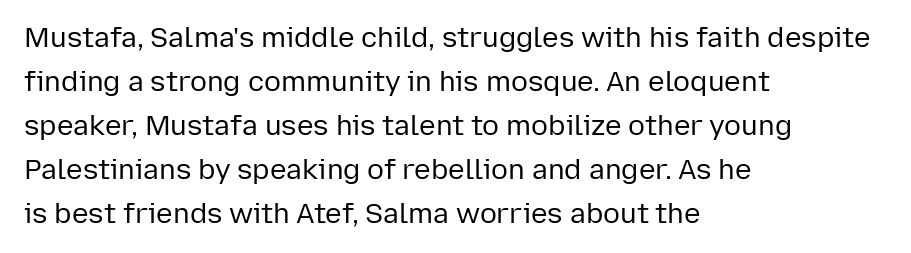
Unlike a traditional serif, this face leaves its strokes unadorned. Leftover space on each line is placed entirely after the last word. Is this a fixed-width face? No — the glyphs have proportional, varying widths. Has an underline been added? It has not. Style check: upright. Each stroke keeps to a modest, everyday thickness or less.
